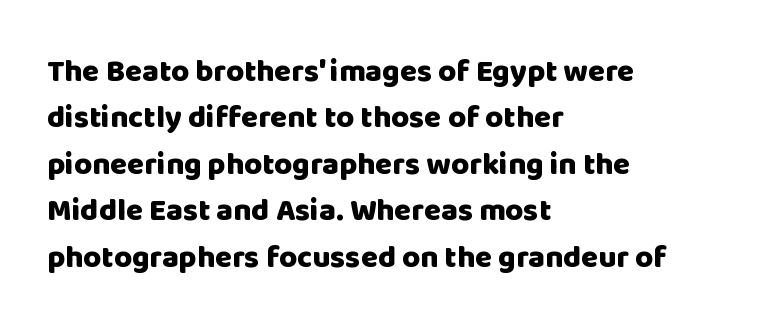
No italicization has been applied; the sample stays upright. The letterforms sit shoulder to shoulder at normal distance. The passage shown is emphatically bold. This block has exactly the height ordinary leading produces. The designer went with a sans here, leaving each stem footless. The ragged edge is on the right, which tells us the setting is flush left.
